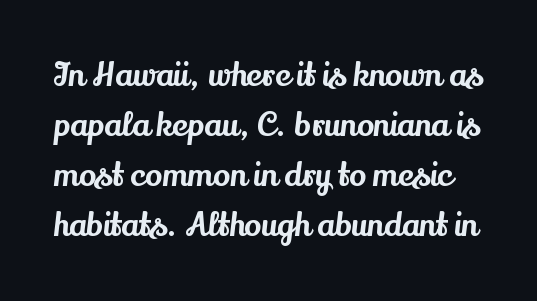
{"serif": "yes", "width": "normal", "stroke_contrast": "medium", "x_height": "small", "monospaced": "no", "underline": "no", "line_spacing": "normal", "line_spacing_ratio": 1.56, "letter_spacing": "normal", "letter_spacing_em": 0.0, "glyph_px": 32}
